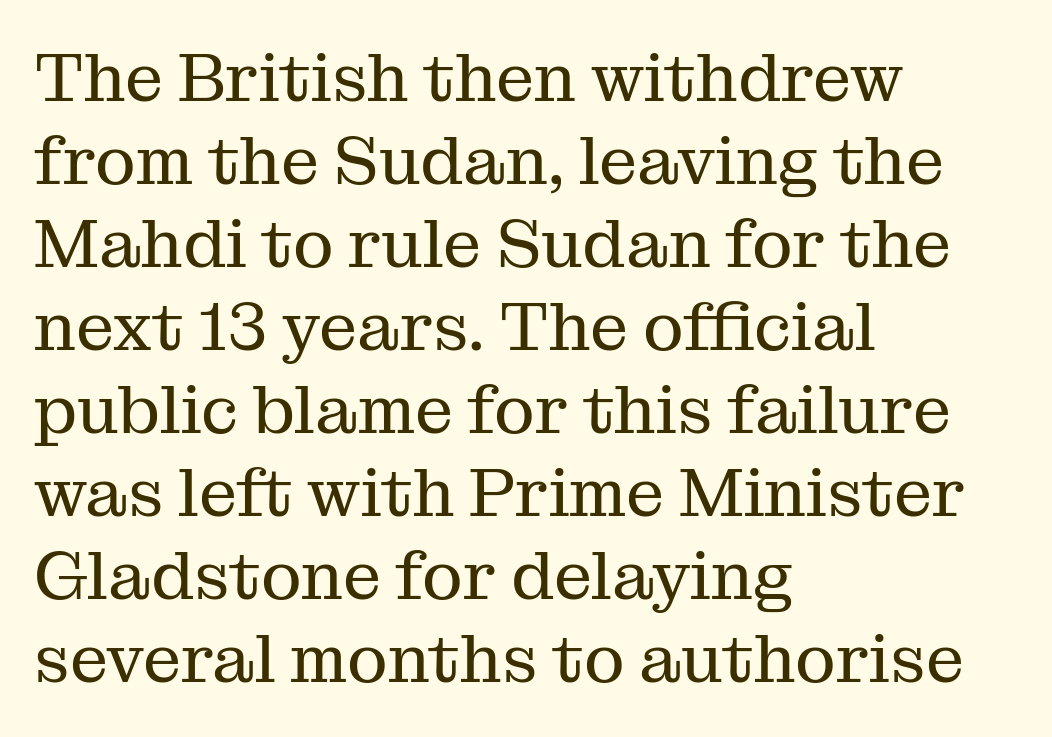
{"serif": "yes", "italic": "no", "bold": "no", "weight": "regular", "width": "normal", "stroke_contrast": "medium", "x_height": "medium", "monospaced": "no", "underline": "no", "align": "left", "line_spacing_ratio": 1.22, "letter_spacing": "normal", "letter_spacing_em": 0.0, "glyph_px": 68}
